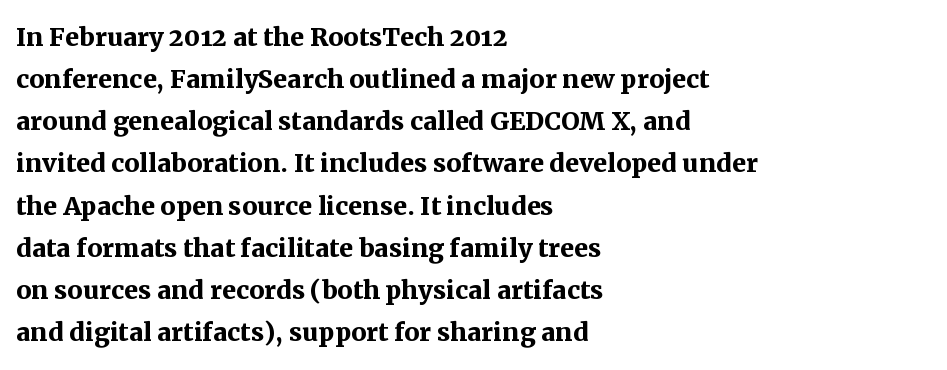
The lines in this sample share a left origin and differ only in where they stop. The sample has been set heavy, in full bold. The rendering keeps characters at their native spacing. The letters advance in unequal steps, a hallmark of proportional type. Note: serifs present on the glyphs.
